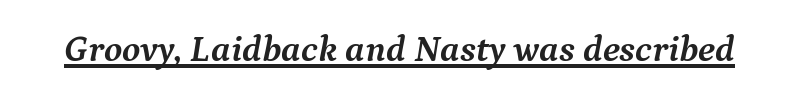
The image shows 37 px semibold serif type, italic (leaning right); set normal letter spacing, underlined; medium stroke contrast and a medium x-height.
